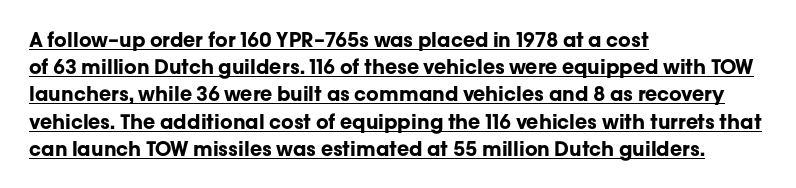
The image shows 20 px bold type, upright; set left-aligned, normal line spacing (1.36x), normal letter spacing, underlined.
